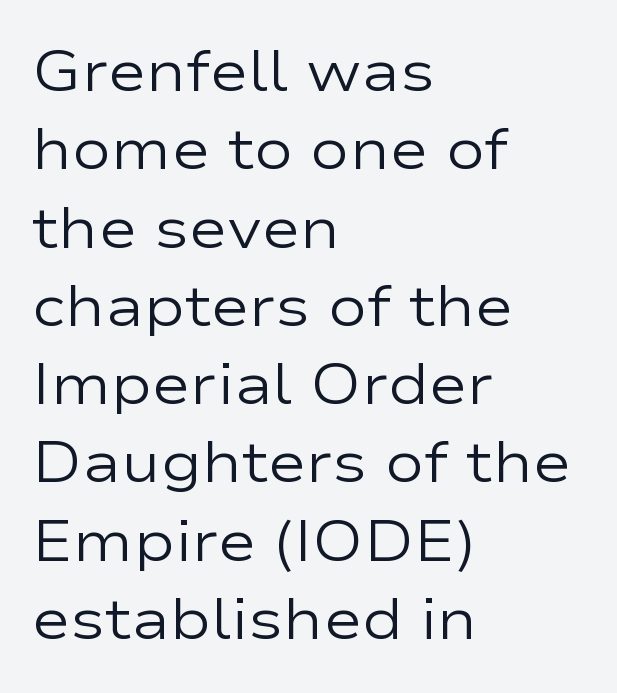
The image shows 58 px regular-weight, wide sans-serif type, upright; set left-aligned, normal line spacing (1.35x), normal letter spacing, not underlined; low stroke contrast and a medium x-height.
